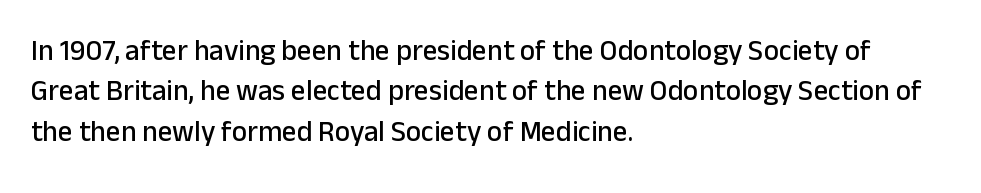
{"serif": "no", "italic": "no", "width": "normal", "stroke_contrast": "low", "x_height": "medium", "monospaced": "no", "underline": "no", "align": "left", "line_spacing": "normal", "line_spacing_ratio": 1.39, "letter_spacing": "normal", "letter_spacing_em": 0.0, "glyph_px": 29}
